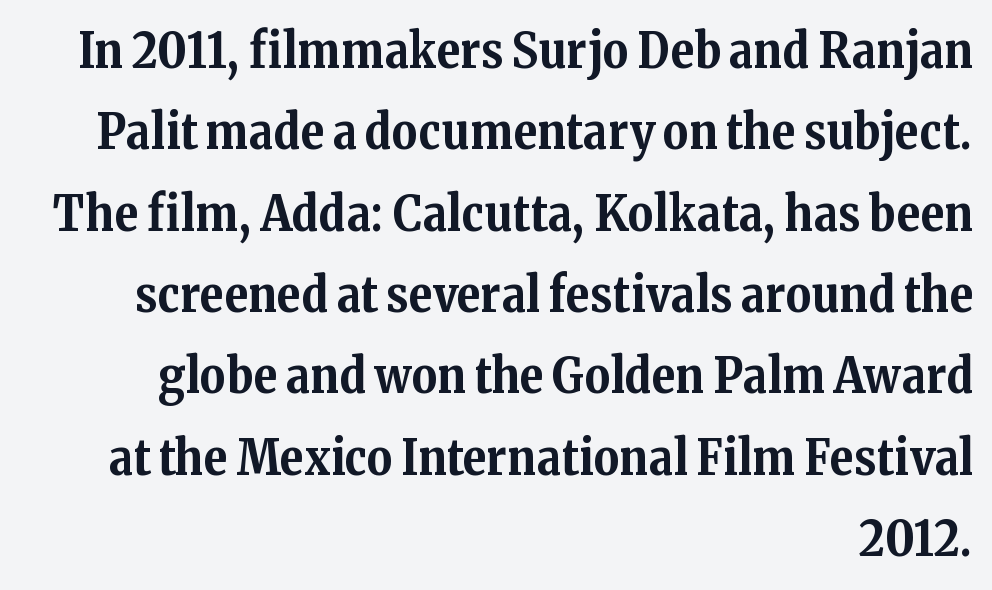
Serifs: yes, visible at the terminals of the letterforms. Weight: bold. Each row of text sits above clean, open space. Default kerning and tracking; the words read as compact shapes.
